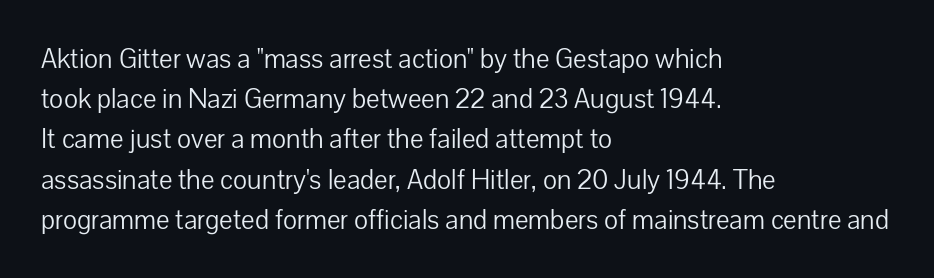
Q: Is the text bold? A: No.
Q: Is the text italic (slanted)? A: No, it is upright.
Q: Is the text underlined? A: No.
Q: How is the paragraph aligned? A: Left-aligned.
Q: Is the spacing between letters normal or unusually wide? A: Normal.
Q: Is the spacing between lines tight, normal or loose? A: Normal.
